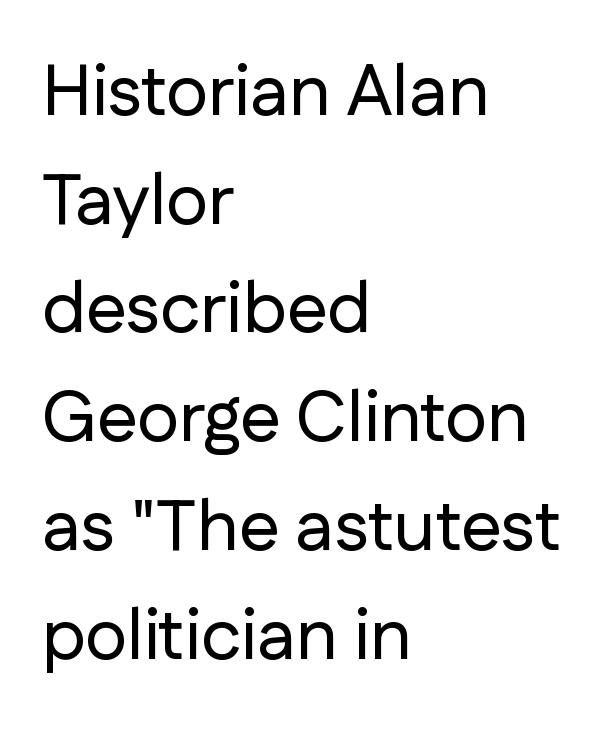
Q: Is the text italic (slanted)? A: No, it is upright.
Q: Is the typeface a serif or a sans-serif typeface? A: Sans-serif.
Q: Is the text underlined? A: No.
Q: How is the paragraph aligned? A: Left-aligned.
Q: Is the spacing between letters normal or unusually wide? A: Normal.
Q: Is the spacing between lines tight, normal or loose? A: Normal.
Q: Width (condensed, normal, or wide)? A: Normal.
Q: Stroke contrast? A: Low.
Q: x-height? A: Medium.
Q: Monospaced? A: No.
